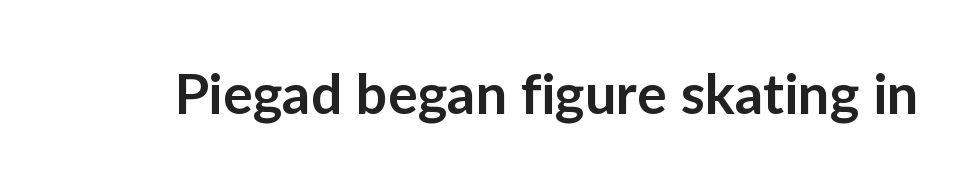
{"serif": "no", "italic": "no", "bold": "semi", "weight": "semibold", "width": "normal", "stroke_contrast": "low", "x_height": "medium", "monospaced": "no", "underline": "no", "letter_spacing": "normal", "letter_spacing_em": 0.0, "glyph_px": 56}
